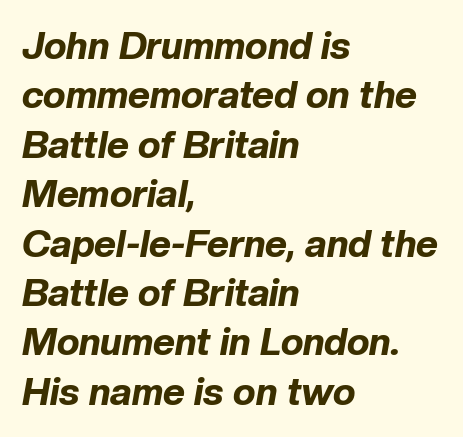
{"italic": "yes", "lean": "right", "slant_degrees": 10, "bold": "yes", "weight": "bold", "width": "normal", "stroke_contrast": "low", "x_height": "medium", "monospaced": "no", "underline": "no", "align": "left", "line_spacing": "normal", "line_spacing_ratio": 1.3, "letter_spacing": "normal", "letter_spacing_em": 0.0, "glyph_px": 38}
